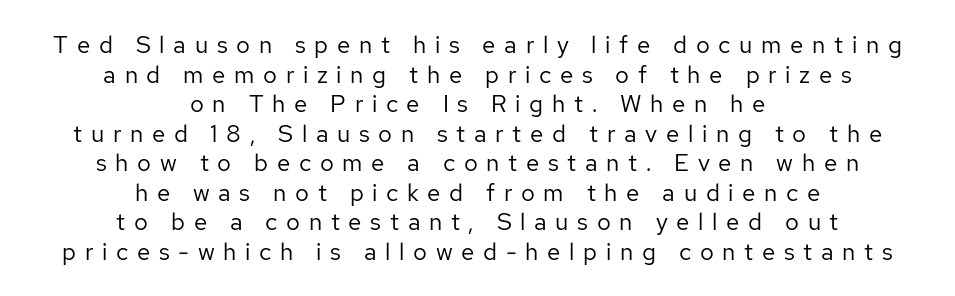
This reads as an unemphasized weight, regular at the heaviest. The passage is arranged like a title page — every line centered. The letters stand upright; this is a roman face. Observe the wide spacing: letters keep a clear distance from each other.
